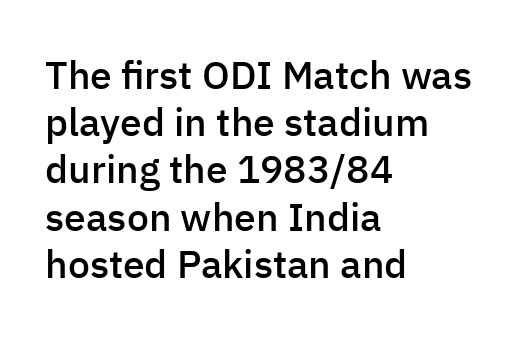
Q: Is the text bold? A: Semi-bold.
Q: Is the text italic (slanted)? A: No, it is upright.
Q: Is the typeface a serif or a sans-serif typeface? A: Sans-serif.
Q: Is the text underlined? A: No.
Q: How is the paragraph aligned? A: Left-aligned.
Q: Is the spacing between letters normal or unusually wide? A: Normal.
Q: Width (condensed, normal, or wide)? A: Normal.
Q: Stroke contrast? A: Low.
Q: x-height? A: Medium.
Q: Monospaced? A: No.
